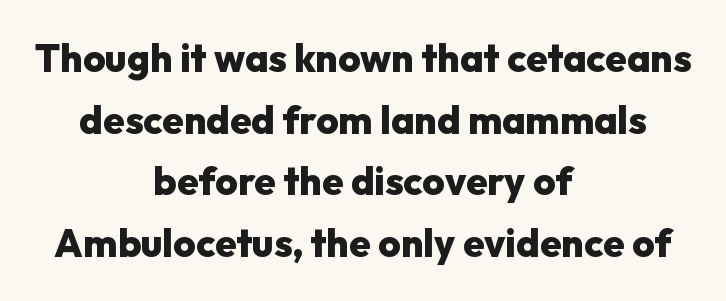
{"serif": "no", "italic": "no", "bold": "yes", "weight": "heavy", "width": "normal", "stroke_contrast": "low", "x_height": "medium", "monospaced": "no", "underline": "no", "align": "center", "line_spacing": "normal", "line_spacing_ratio": 1.58, "letter_spacing": "normal", "letter_spacing_em": 0.0, "glyph_px": 39}
